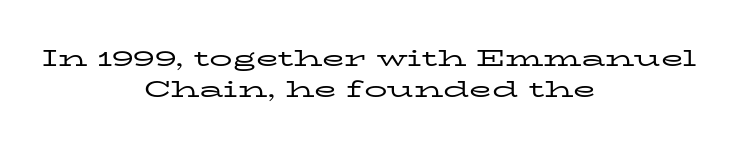
Q: Is the text bold? A: No.
Q: Is the text italic (slanted)? A: No, it is upright.
Q: Is the text underlined? A: No.
Q: How is the paragraph aligned? A: Centered.
Q: Is the spacing between letters normal or unusually wide? A: Normal.
Q: Is the spacing between lines tight, normal or loose? A: Normal.
